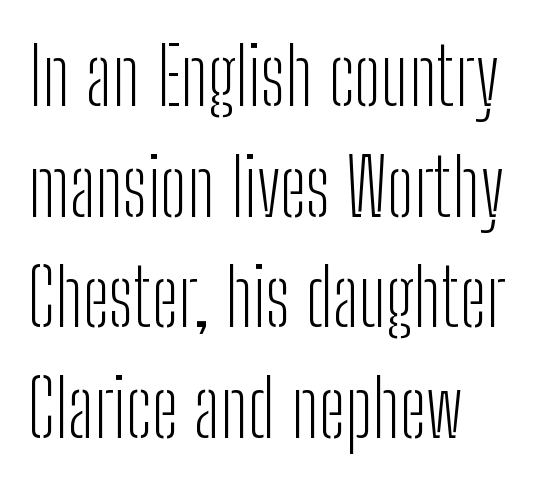
The image shows 79 px light, condensed sans-serif type, upright; set left-aligned, normal line spacing (1.4x), normal letter spacing, not underlined; low stroke contrast and a medium x-height.
